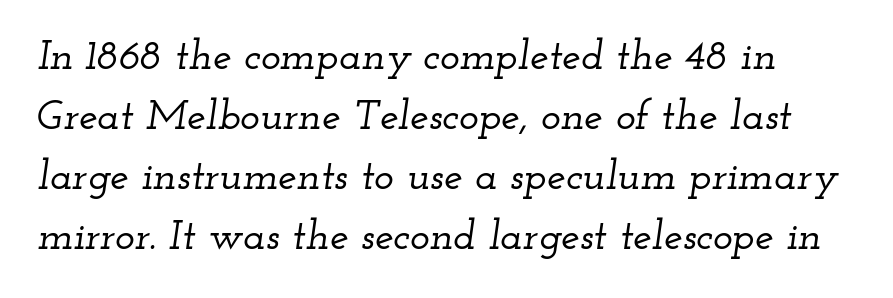
{"serif": "yes", "italic": "yes", "lean": "right", "slant_degrees": 12, "width": "wide", "stroke_contrast": "low", "x_height": "small", "monospaced": "no", "underline": "no", "line_spacing": "normal", "line_spacing_ratio": 1.43, "letter_spacing": "normal", "letter_spacing_em": 0.0, "glyph_px": 42}
